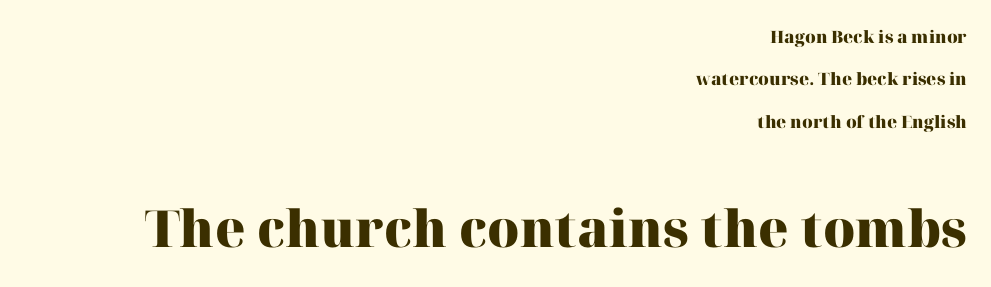
The leading is generous, giving the passage an open texture. Do the characters align in a grid? No, the font is proportional. Characters remain perfectly vertical along every line. As a designer I'd log this as weight 700, bold. Words float on clear page, feet unadorned. The face used here is seriffed, in the tradition of book romans.
